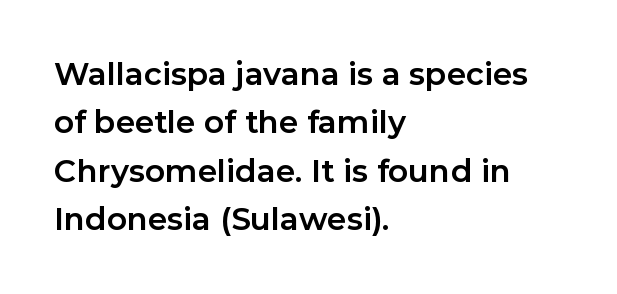
Q: Is the text bold? A: Yes.
Q: Is the text italic (slanted)? A: No, it is upright.
Q: Is the typeface a serif or a sans-serif typeface? A: Sans-serif.
Q: Is the text underlined? A: No.
Q: How is the paragraph aligned? A: Left-aligned.
Q: Is the spacing between letters normal or unusually wide? A: Normal.
Q: Is the spacing between lines tight, normal or loose? A: Normal.
Q: Width (condensed, normal, or wide)? A: Normal.
Q: Stroke contrast? A: Low.
Q: x-height? A: Medium.
Q: Monospaced? A: No.
